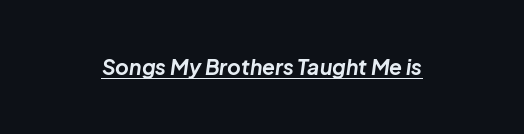
The image shows 21 px bold type, italic (leaning right); set normal letter spacing, underlined.
